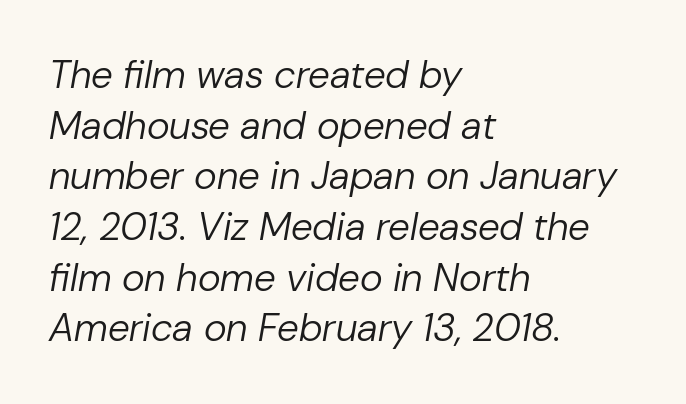
{"italic": "yes", "lean": "right", "slant_degrees": 10, "bold": "no", "weight": "regular", "width": "normal", "stroke_contrast": "low", "x_height": "medium", "monospaced": "no", "underline": "no", "align": "left", "line_spacing": "normal", "line_spacing_ratio": 1.3, "letter_spacing": "normal", "letter_spacing_em": 0.0, "glyph_px": 39}
